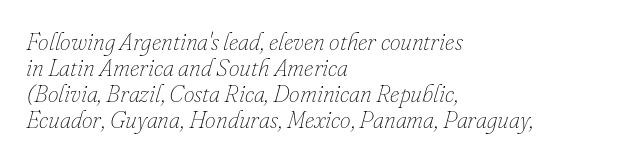
The characters are drawn with everyday or finer stroke widths. Rule under the text: the space is simply empty. The designer dialed line spacing down below the default. Horizontal alignment here is leftward, the default for most running prose. Students, note that the glyphs here touch the page at normal intervals.
